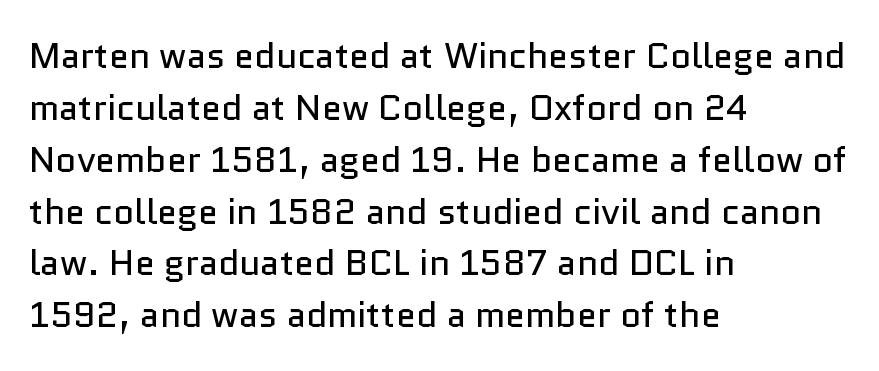
Just letters on the line, the space beneath them empty. Teacher's note: observe the even left margin — that is flush-left alignment. The line texture is even and compact thanks to regular tracking. This block has exactly the height ordinary leading produces. Is the type heavy? It reads as light-to-regular instead. The font's upright variant was chosen for this text.
